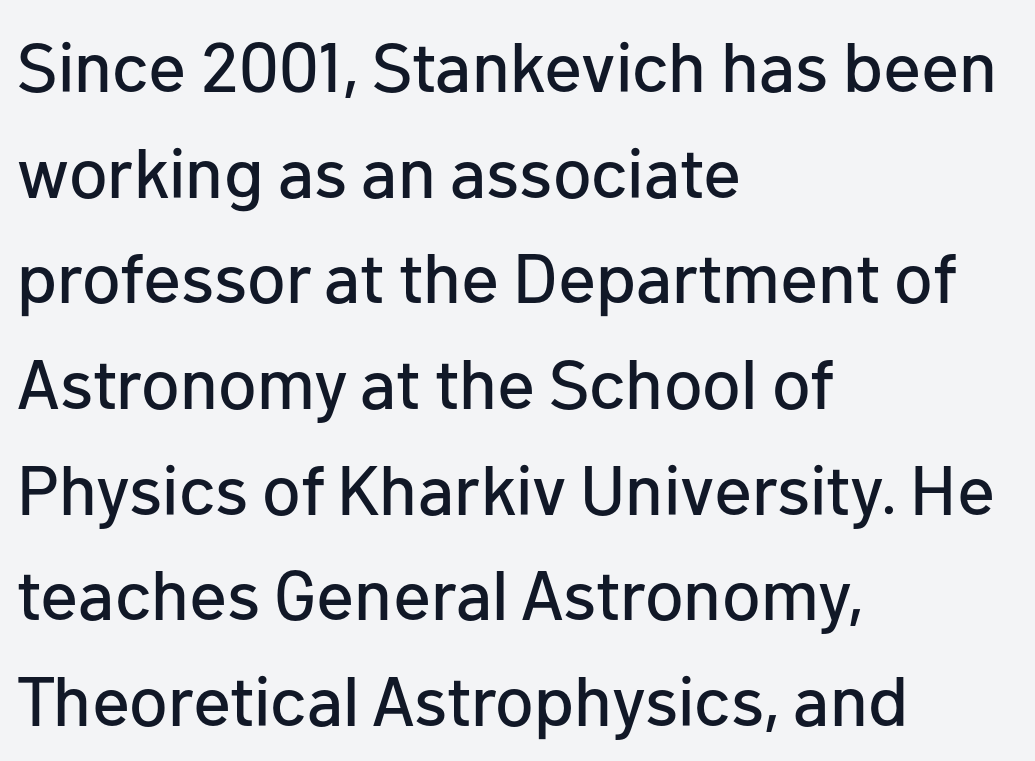
{"serif": "no", "italic": "no", "width": "normal", "stroke_contrast": "low", "x_height": "medium", "monospaced": "no", "underline": "no", "align": "left", "line_spacing": "normal", "line_spacing_ratio": 1.51, "letter_spacing": "normal", "letter_spacing_em": 0.0, "glyph_px": 70}
